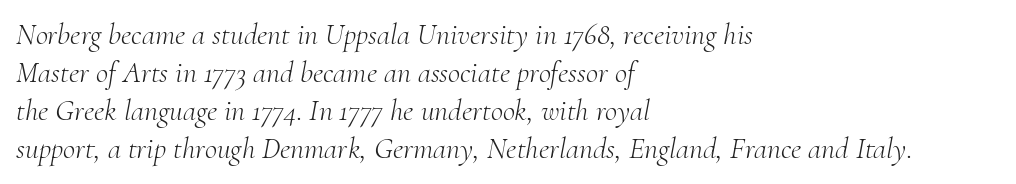
{"serif": "yes", "italic": "yes", "lean": "right", "slant_degrees": 10, "bold": "no", "weight": "light", "width": "normal", "stroke_contrast": "medium", "x_height": "small", "monospaced": "no", "underline": "no", "align": "left", "line_spacing": "normal", "line_spacing_ratio": 1.27, "letter_spacing": "normal", "letter_spacing_em": 0.0, "glyph_px": 30}
